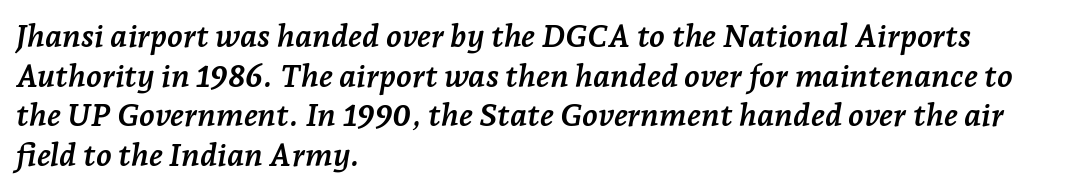
{"serif": "yes", "italic": "yes", "lean": "right", "slant_degrees": 7, "bold": "yes", "weight": "semibold", "width": "normal", "stroke_contrast": "low", "x_height": "medium", "monospaced": "no", "underline": "no", "align": "left", "line_spacing_ratio": 1.24, "letter_spacing": "normal", "letter_spacing_em": 0.0, "glyph_px": 32}
